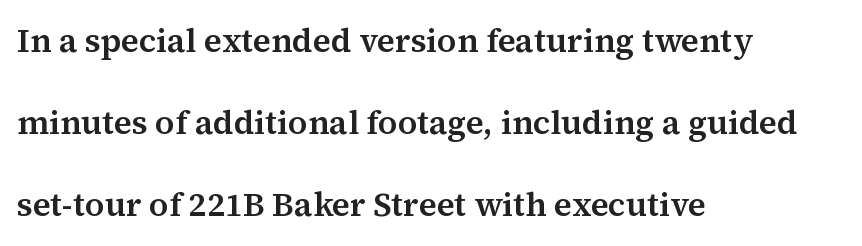
The image shows 33 px serif type, upright; set left-aligned, loose line spacing (2.49x), normal letter spacing, not underlined; medium stroke contrast and a medium x-height.
